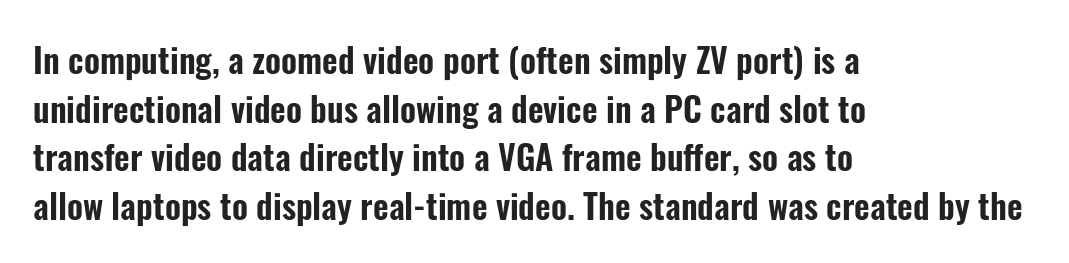
A clean baseline with only descenders dipping below it. There is no visible air inserted between adjacent glyphs. Horizontal alignment here is leftward, the default for most running prose. Proportional: the letters do not fall into vertical columns.
